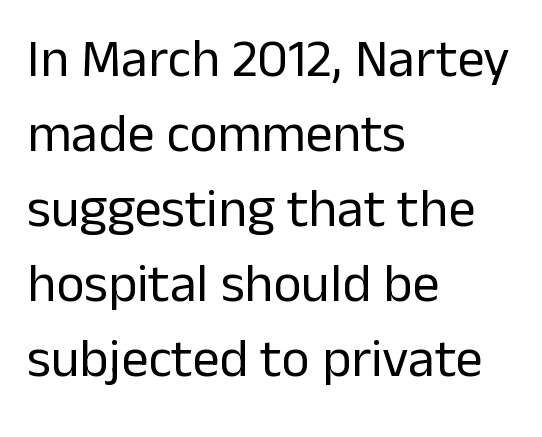
The image shows 54 px regular-weight sans-serif type, upright; set left-aligned, normal line spacing (1.39x), normal letter spacing, not underlined; low stroke contrast and a medium x-height.
